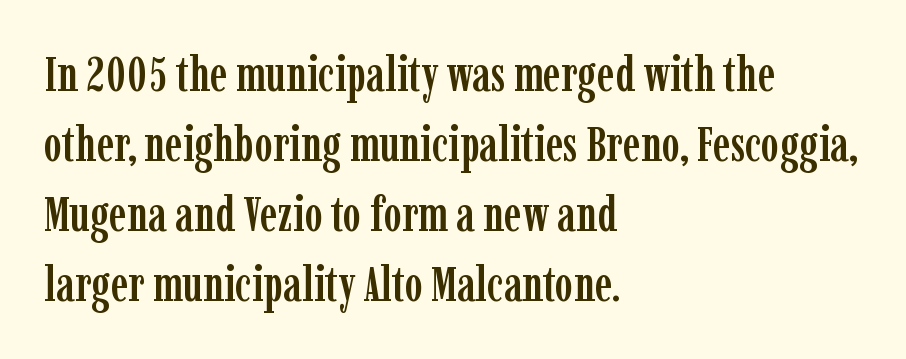
{"serif": "yes", "italic": "no", "width": "condensed", "stroke_contrast": "low", "x_height": "medium", "monospaced": "no", "underline": "no", "align": "left", "line_spacing": "normal", "line_spacing_ratio": 1.43, "letter_spacing": "normal", "letter_spacing_em": 0.0, "glyph_px": 49}
